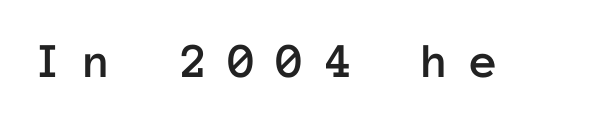
Compared with typical body copy, the letter spacing here is much looser. Type without underlining. Do the characters align in a grid? Yes, the font is monospaced. It's the straight-up-and-down kind of type.
